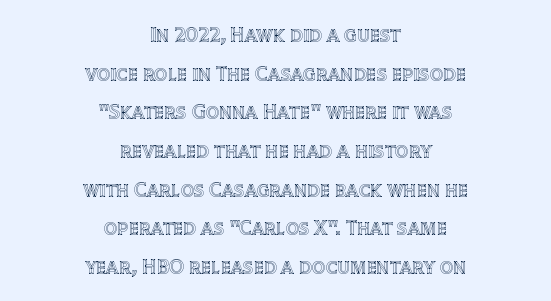
{"italic": "no", "underline": "no", "align": "center", "line_spacing_ratio": 1.84, "letter_spacing": "normal", "letter_spacing_em": 0.0, "glyph_px": 21}
